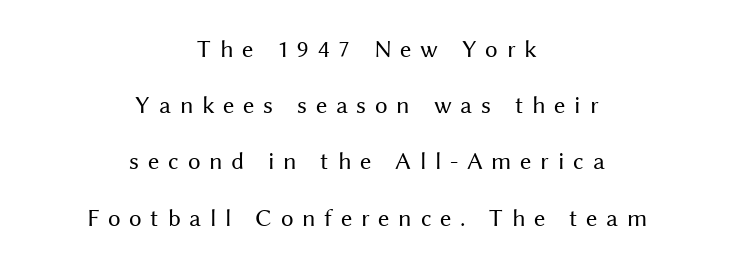
{"italic": "no", "bold": "no", "underline": "no", "align": "center", "line_spacing": "loose", "line_spacing_ratio": 2.25, "letter_spacing": "wide", "letter_spacing_em": 0.35, "glyph_px": 25}
